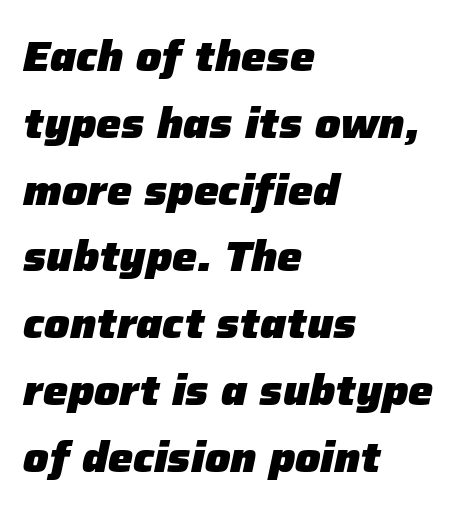
{"italic": "yes", "lean": "right", "slant_degrees": 12, "bold": "yes", "weight": "heavy", "width": "normal", "stroke_contrast": "low", "x_height": "medium", "monospaced": "no", "underline": "no", "align": "left", "line_spacing": "normal", "line_spacing_ratio": 1.59, "letter_spacing": "normal", "letter_spacing_em": 0.0, "glyph_px": 42}
